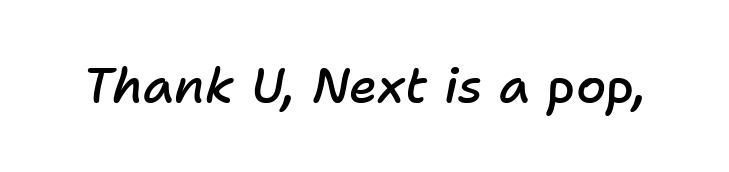
The rendering uses a semibold face; strokes are thickened but not to full bold. The letters sit at their default tracking, neither squeezed nor spread. The rendering applies a slant to the glyphs. Spacing verdict: proportional, widths tailored to each character. The string is rendered with underlining switched off.
